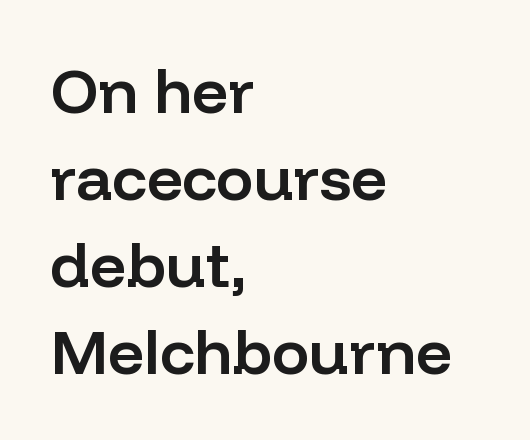
This rendering leaves character spacing at its baseline value. Grotesque or geometric, the face here clearly has no serifs. This sample has the flowing, uneven cadence of proportional lettering. Summary of weight: moderately heavy, a semibold.
